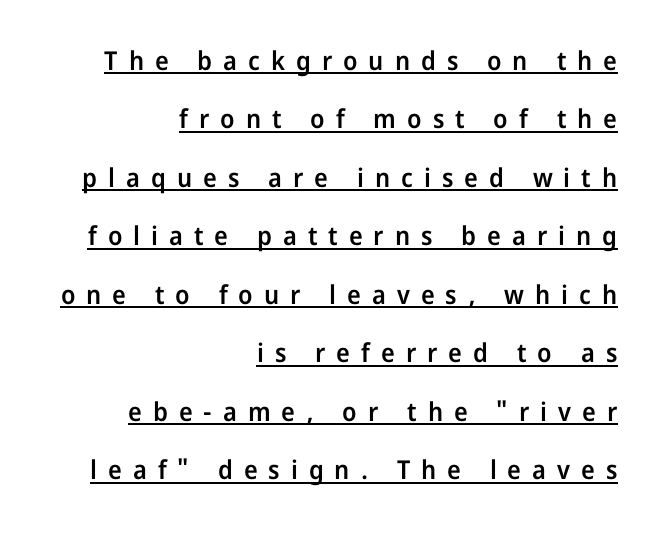
The image shows 26 px text type, upright; set right-aligned, loose line spacing (2.25x), unusually wide letter spacing (+0.42 em), underlined.
